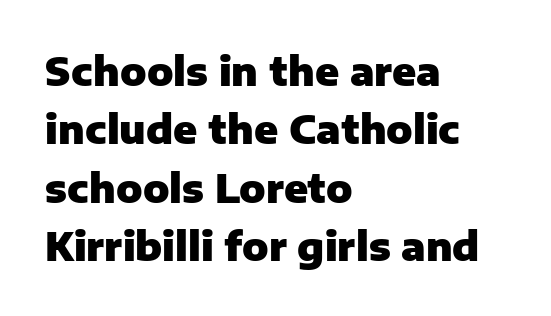
Type without underlining. Caption: bold face, heavy strokes. The letters sit at their default tracking, neither squeezed nor spread. Do the letters lean? They stand straight. Note the varied advance widths — an 'i' is clearly narrower than an 'm'.
